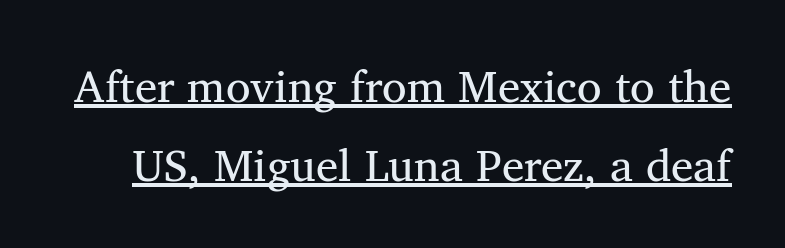
Q: Is the text bold? A: No.
Q: Is the text italic (slanted)? A: No, it is upright.
Q: Is the typeface a serif or a sans-serif typeface? A: Serif.
Q: Is the text underlined? A: Yes.
Q: Is the spacing between letters normal or unusually wide? A: Normal.
Q: Width (condensed, normal, or wide)? A: Normal.
Q: Stroke contrast? A: Medium.
Q: x-height? A: Medium.
Q: Monospaced? A: No.
